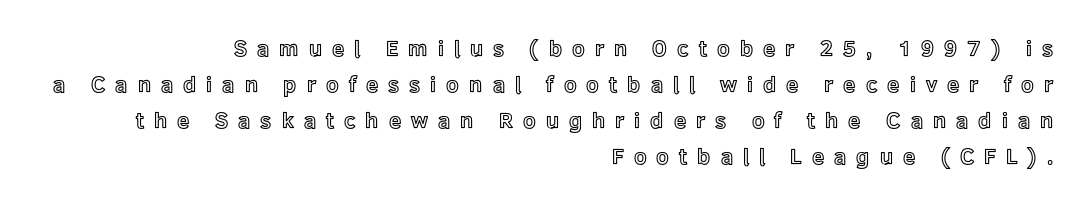
Q: Is the text italic (slanted)? A: No, it is upright.
Q: Is the text underlined? A: No.
Q: How is the paragraph aligned? A: Right-aligned.
Q: Is the spacing between letters normal or unusually wide? A: Unusually wide.
Q: Is the spacing between lines tight, normal or loose? A: Normal.
